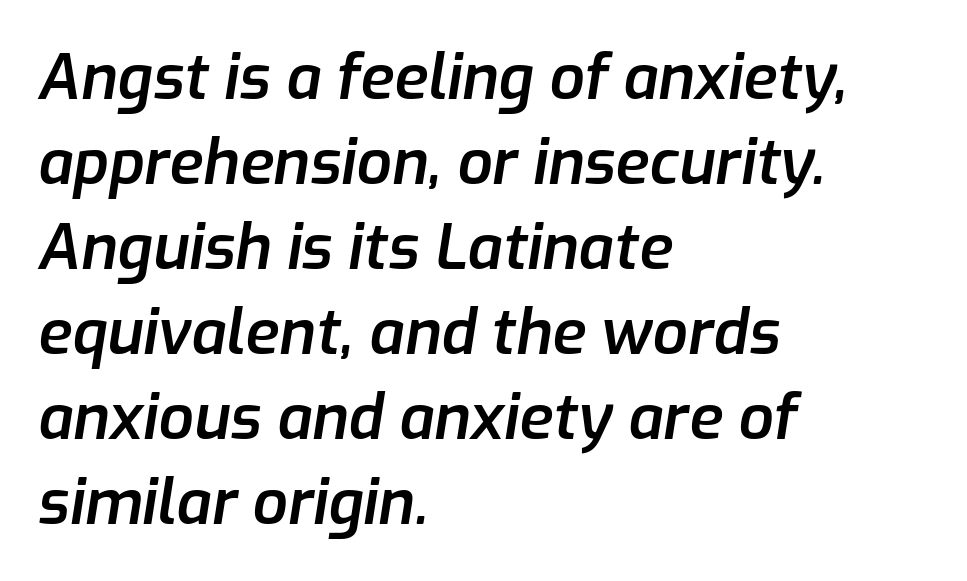
{"italic": "yes", "lean": "right", "slant_degrees": 9, "bold": "semi", "weight": "semibold", "width": "normal", "stroke_contrast": "low", "x_height": "medium", "monospaced": "no", "underline": "no", "align": "left", "line_spacing": "normal", "line_spacing_ratio": 1.37, "letter_spacing": "normal", "letter_spacing_em": 0.0, "glyph_px": 62}
